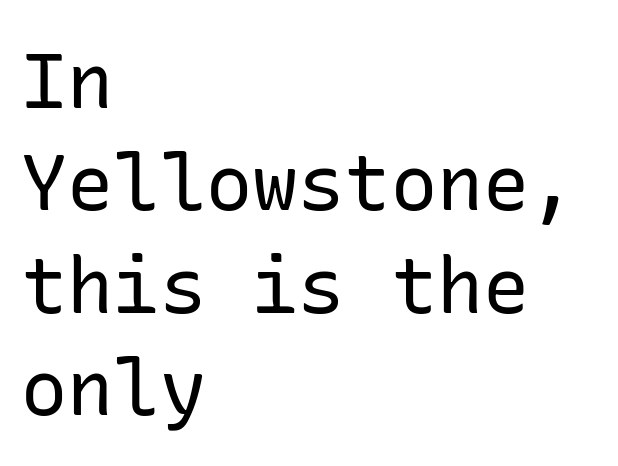
The image shows 77 px regular-weight sans-serif type, upright; set left-aligned, normal line spacing (1.33x), normal letter spacing, not underlined; low stroke contrast and a medium x-height.
